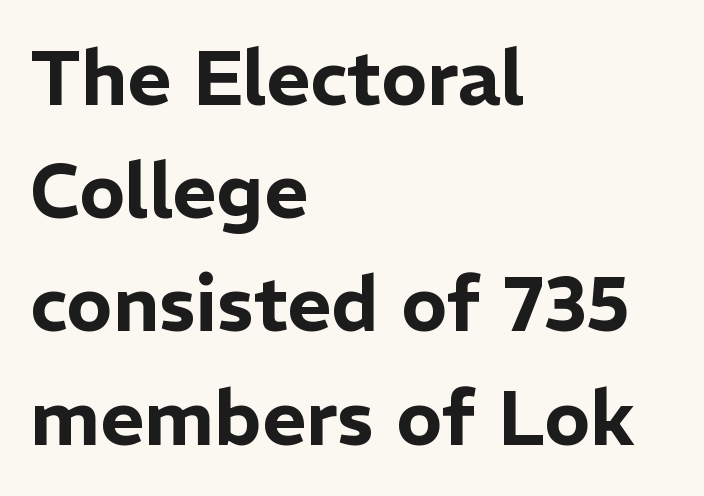
Q: Is the text italic (slanted)? A: No, it is upright.
Q: Is the typeface a serif or a sans-serif typeface? A: Sans-serif.
Q: Is the text underlined? A: No.
Q: How is the paragraph aligned? A: Left-aligned.
Q: Is the spacing between letters normal or unusually wide? A: Normal.
Q: Is the spacing between lines tight, normal or loose? A: Normal.
Q: Width (condensed, normal, or wide)? A: Normal.
Q: Stroke contrast? A: Low.
Q: x-height? A: Medium.
Q: Monospaced? A: No.
